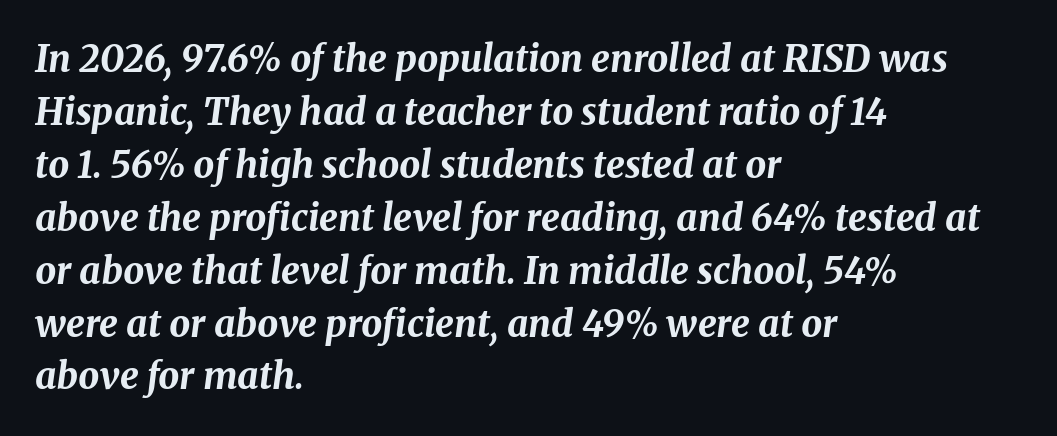
Q: Is the text bold? A: Yes.
Q: Is the text italic (slanted)? A: Yes, it leans right by about 8 degrees.
Q: Is the text underlined? A: No.
Q: How is the paragraph aligned? A: Left-aligned.
Q: Is the spacing between letters normal or unusually wide? A: Normal.
Q: Is the spacing between lines tight, normal or loose? A: Normal.
Q: Width (condensed, normal, or wide)? A: Normal.
Q: Stroke contrast? A: Medium.
Q: x-height? A: Medium.
Q: Monospaced? A: No.
